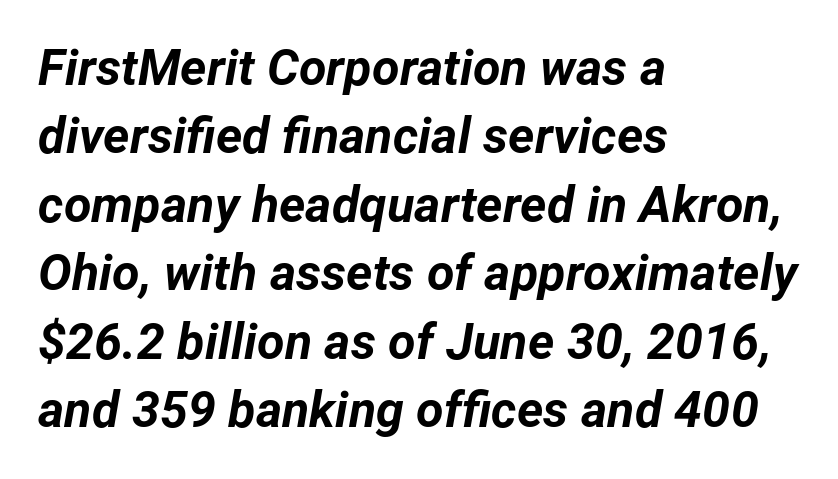
{"italic": "yes", "lean": "right", "slant_degrees": 12, "bold": "yes", "weight": "bold", "width": "normal", "stroke_contrast": "low", "x_height": "medium", "monospaced": "no", "underline": "no", "align": "left", "line_spacing": "normal", "line_spacing_ratio": 1.37, "letter_spacing": "normal", "letter_spacing_em": 0.0, "glyph_px": 50}
